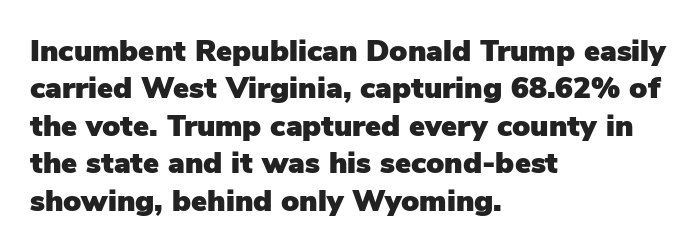
The image shows 30 px sans-serif type, upright; set left-aligned, normal line spacing (1.25x), normal letter spacing, not underlined; low stroke contrast and a medium x-height.
